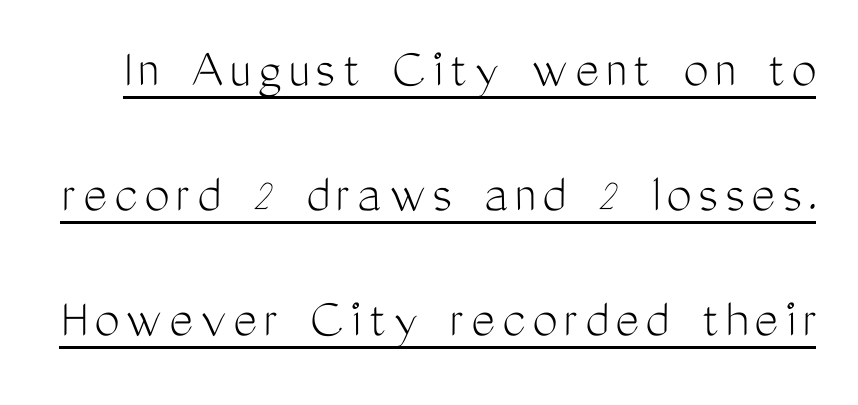
The image shows 57 px light, condensed sans-serif type, upright; set loose line spacing (2.19x), underlined; medium stroke contrast and a medium x-height.
